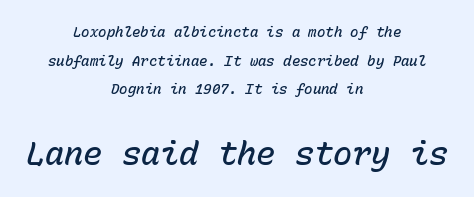
The image shows 32 px semibold type, italic (leaning right), monospaced; set centered, loose line spacing (2.04x), normal letter spacing, not underlined; the second (bottom) block is 2.29x larger; low stroke contrast and a medium x-height.
